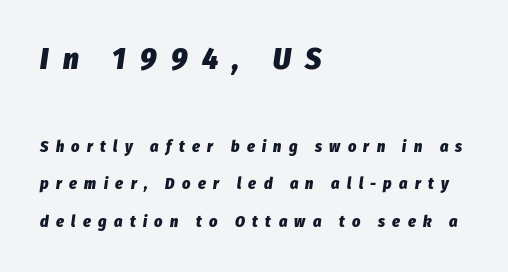
{"italic": "yes", "lean": "right", "slant_degrees": 8, "bold": "yes", "weight": "heavy", "width": "condensed", "stroke_contrast": "low", "x_height": "medium", "monospaced": "no", "underline": "no", "align": "left", "line_spacing": "loose", "line_spacing_ratio": 2.33, "letter_spacing": "wide", "letter_spacing_em": 0.46, "larger_block": "first", "size_ratio": 1.94, "glyph_px": 31}
